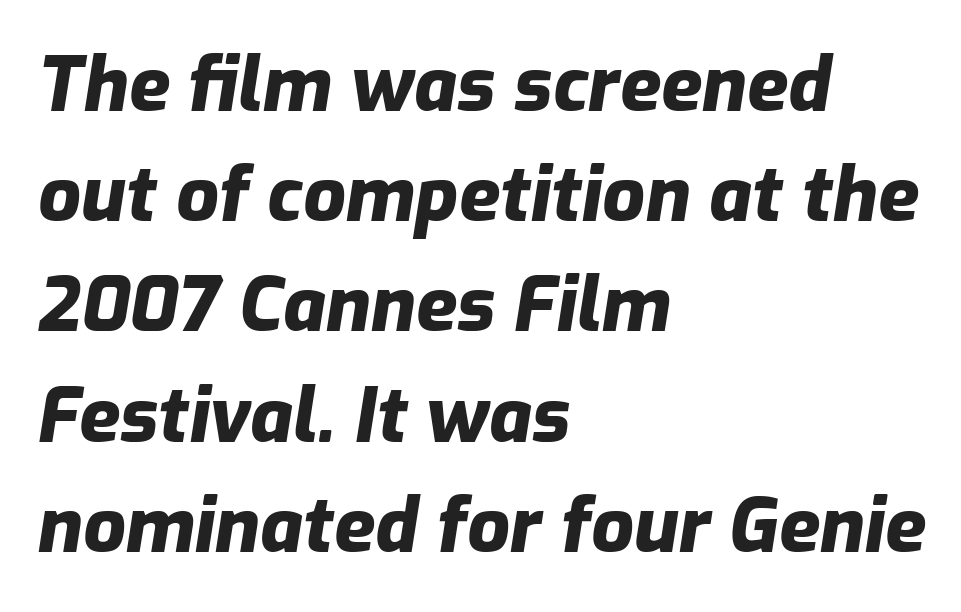
Is the type slanted? Yes — the strokes lean at a clear angle. Nobody touched the tracking dial on this one. Do the characters align in a grid? No, the font is proportional. Only glyphs here, with clear space below each row. What weight is shown? A full bold with thick strokes. Does the leading feel generous? No, just average.
